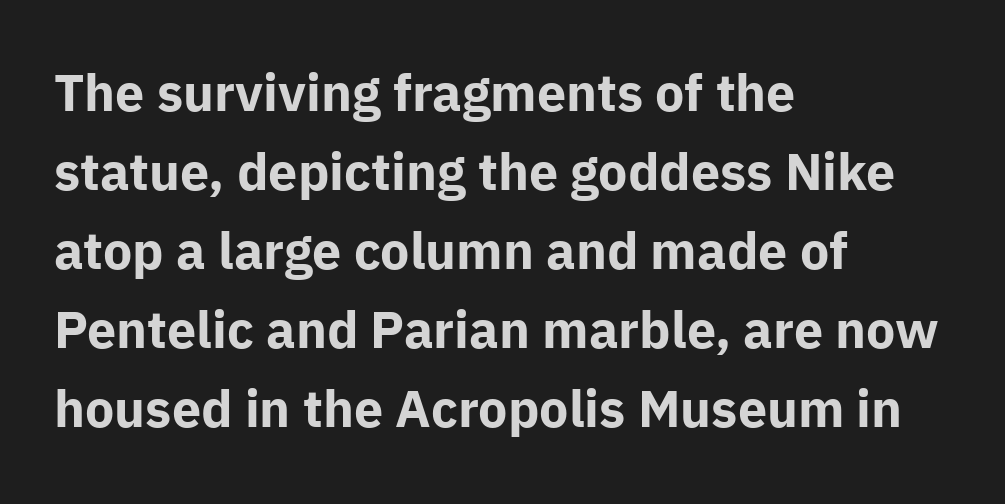
Spacing verdict: proportional, widths tailored to each character. Heavy-handed strokes throughout: this text is bold. Serif or sans? Sans — the stroke terminals are bare. Honestly, the letter spacing is just normal — you wouldn't notice it.
